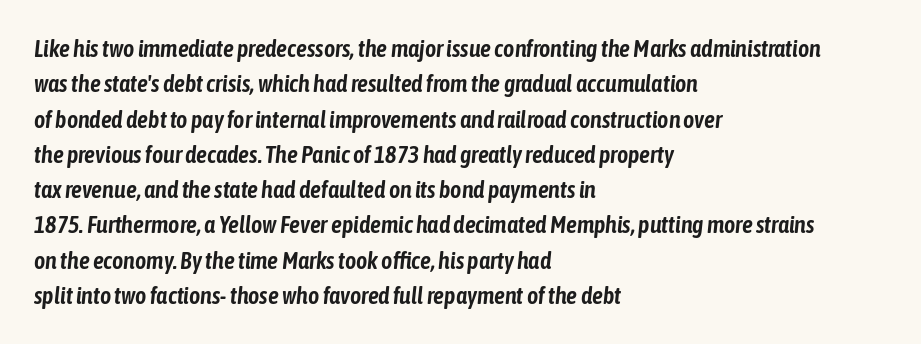
The image shows 24 px text type, italic (leaning right); set left-aligned, normal line spacing (1.47x), normal letter spacing, not underlined.
